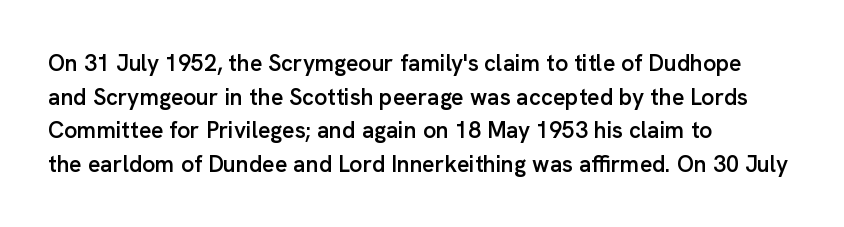
{"italic": "no", "bold": "semi", "underline": "no", "align": "left", "line_spacing": "normal", "line_spacing_ratio": 1.46, "letter_spacing": "normal", "letter_spacing_em": 0.0, "glyph_px": 23}
